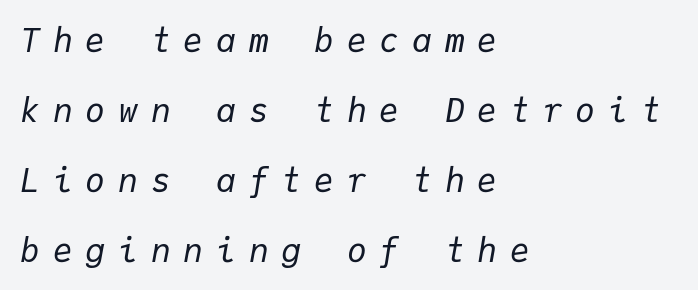
The image shows 33 px regular-weight type, italic (leaning right), monospaced; set left-aligned, loose line spacing (2.12x), unusually wide letter spacing (+0.39 em), not underlined; low stroke contrast and a medium x-height.
